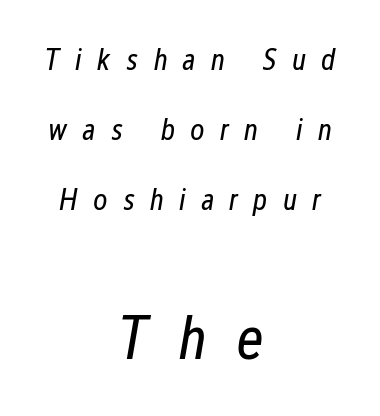
The image shows 62 px regular-weight, condensed type, italic (leaning right); set centered, loose line spacing (2.26x), unusually wide letter spacing (+0.49 em), not underlined; the second (bottom) block is 2.0x larger; low stroke contrast and a medium x-height.
